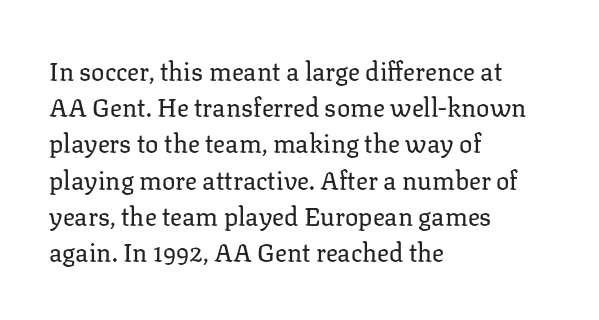
The image shows 25 px text type, upright; set left-aligned, normal line spacing (1.45x), normal letter spacing, not underlined.
